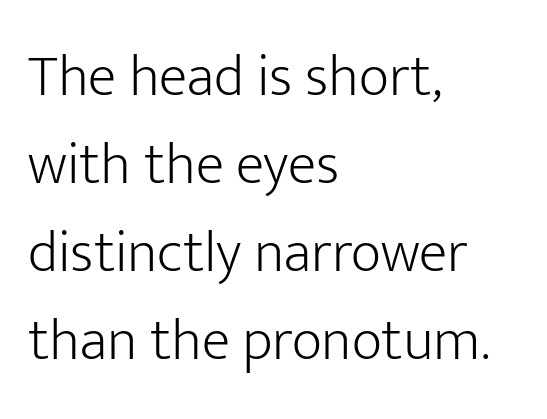
The image shows 59 px light sans-serif type, upright; set left-aligned, normal line spacing (1.49x), normal letter spacing, not underlined; low stroke contrast and a medium x-height.
